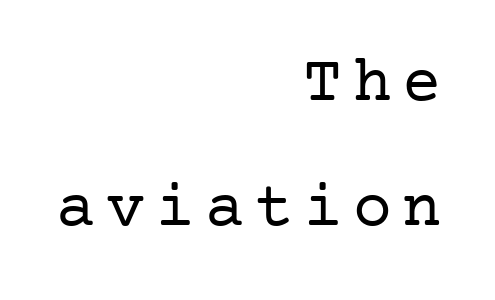
The area under the type is left untouched. Check where the strokes stop: tiny serifs finish them off. The text block is weighted toward the right margin, trailing off unevenly leftward. Is there much room between lines? Yes — plenty of vertical air separates them. Characters remain perfectly vertical along every line.
